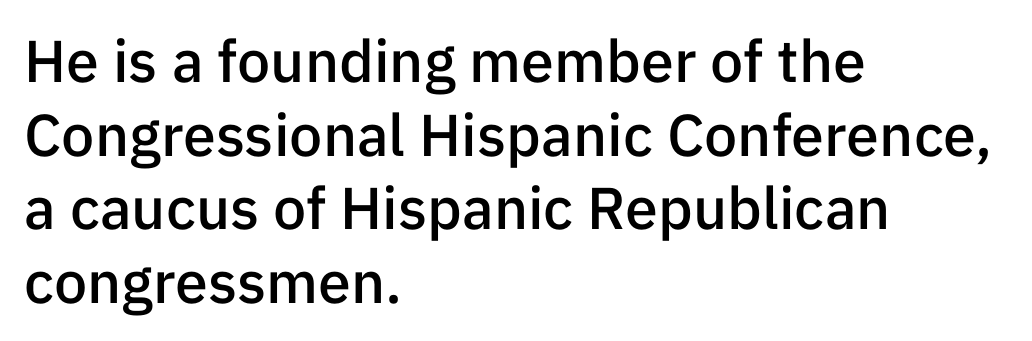
The image shows 59 px semibold sans-serif type, upright; set left-aligned, normal line spacing (1.25x), normal letter spacing, not underlined; low stroke contrast and a medium x-height.
